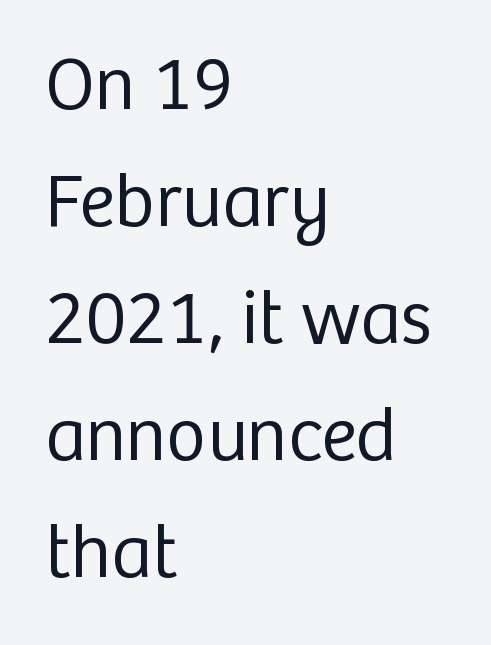
Rows of type keep a routine distance in the vertical direction. When letters stand straight like this, we call the style roman or upright. Weight: regular or lighter. Note the varied advance widths — an 'i' is clearly narrower than an 'm'.
